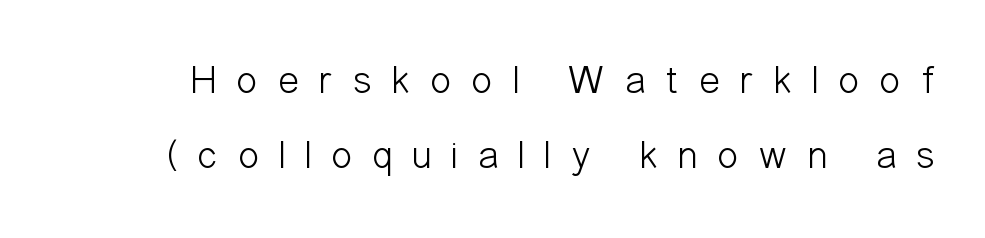
Q: Is the text bold? A: No.
Q: Is the text italic (slanted)? A: No, it is upright.
Q: Is the typeface a serif or a sans-serif typeface? A: Sans-serif.
Q: Is the text underlined? A: No.
Q: Is the spacing between letters normal or unusually wide? A: Unusually wide.
Q: Width (condensed, normal, or wide)? A: Condensed.
Q: Stroke contrast? A: Low.
Q: x-height? A: Medium.
Q: Monospaced? A: No.
